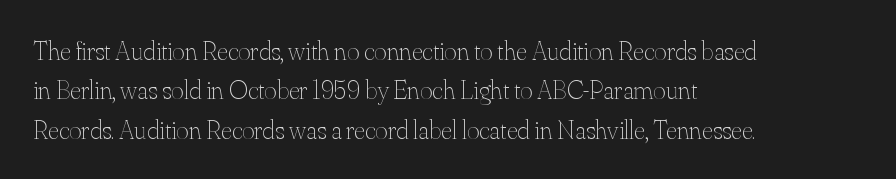
The image shows 27 px text type, upright; set left-aligned, normal line spacing (1.46x), normal letter spacing, not underlined.
